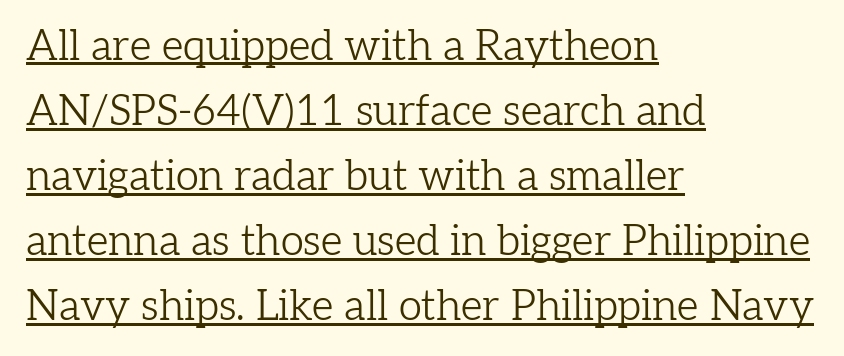
Q: Is the text bold? A: No.
Q: Is the text italic (slanted)? A: No, it is upright.
Q: Is the typeface a serif or a sans-serif typeface? A: Serif.
Q: Is the text underlined? A: Yes.
Q: How is the paragraph aligned? A: Left-aligned.
Q: Is the spacing between letters normal or unusually wide? A: Normal.
Q: Is the spacing between lines tight, normal or loose? A: Normal.
Q: Width (condensed, normal, or wide)? A: Normal.
Q: Stroke contrast? A: Low.
Q: x-height? A: Medium.
Q: Monospaced? A: No.
